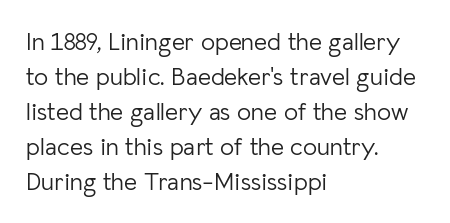
Nobody drew a line under any word here. The passage is arranged the way most books set body copy — flush left. Is the stroke heavy? The answer is a plain regular-or-lighter. Nobody touched the tracking dial on this one. A roman cut, with each character standing at attention. The space between consecutive lines is moderate.
